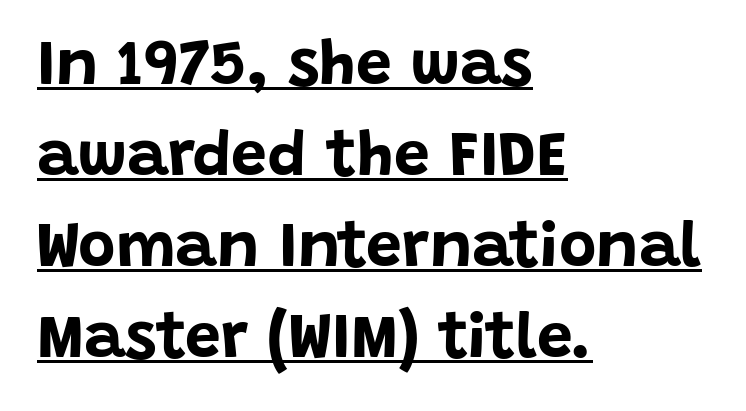
The image shows 64 px bold sans-serif type, upright; set left-aligned, normal line spacing (1.42x), normal letter spacing, underlined; low stroke contrast and a large x-height.
